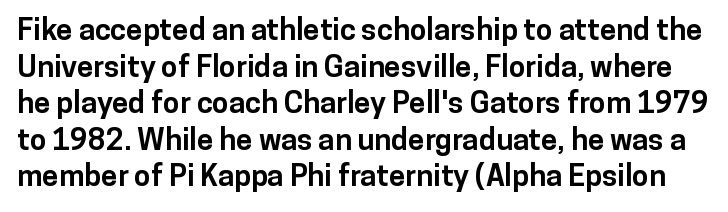
{"serif": "no", "italic": "no", "bold": "yes", "weight": "bold", "width": "normal", "stroke_contrast": "low", "x_height": "medium", "monospaced": "no", "underline": "no", "line_spacing_ratio": 1.22, "letter_spacing": "normal", "letter_spacing_em": 0.0, "glyph_px": 30}
